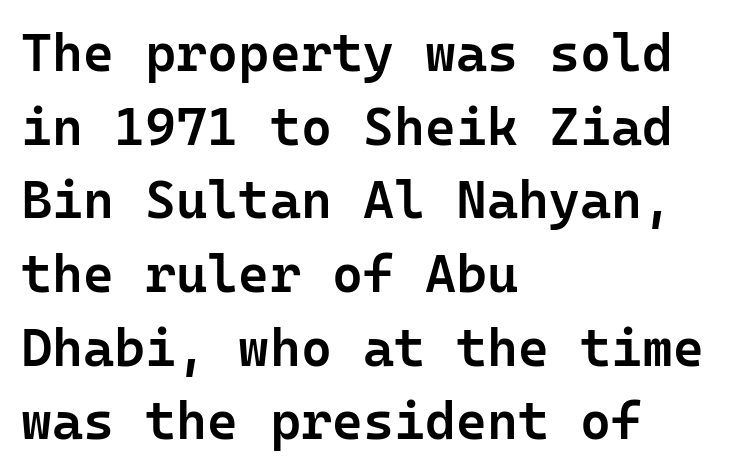
A normal amount of white space separates one row of letters from the next. Unlike italic type, these characters show no tilt at all. In terms of weight, the rendering is demibold, just under bold. Unlike a traditional serif, this face leaves its strokes unadorned.
